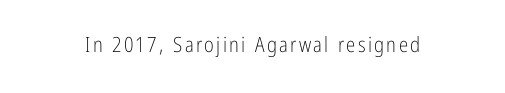
The image shows 21 px text type, upright; set not underlined.
